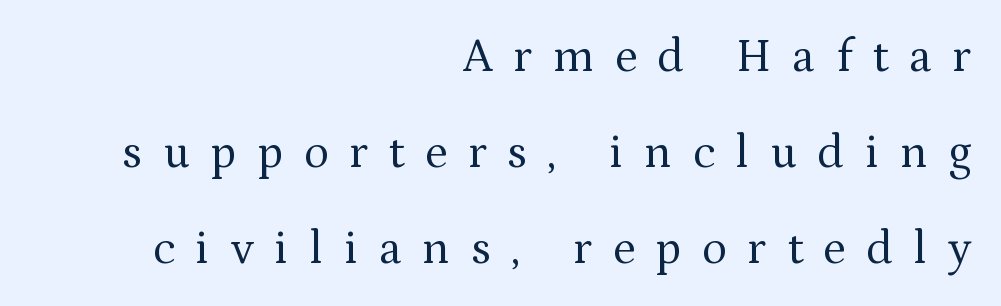
{"serif": "yes", "italic": "no", "bold": "no", "weight": "regular", "width": "normal", "stroke_contrast": "medium", "x_height": "medium", "monospaced": "no", "underline": "no", "align": "right", "line_spacing": "loose", "line_spacing_ratio": 2.04, "letter_spacing": "wide", "letter_spacing_em": 0.44, "glyph_px": 47}
